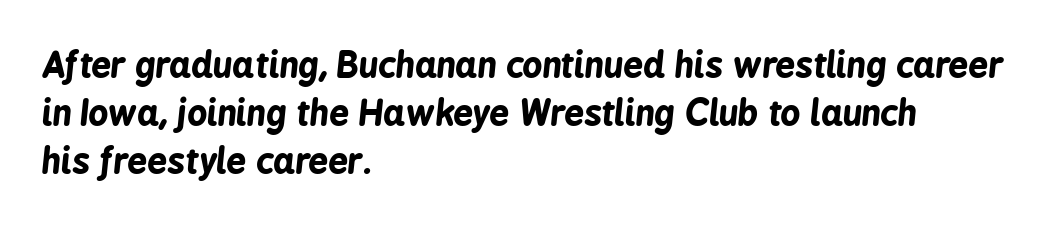
Q: Is the text bold? A: Yes.
Q: Is the text italic (slanted)? A: Yes, it leans right by about 6 degrees.
Q: Is the text underlined? A: No.
Q: How is the paragraph aligned? A: Left-aligned.
Q: Is the spacing between letters normal or unusually wide? A: Normal.
Q: Is the spacing between lines tight, normal or loose? A: Normal.
Q: Width (condensed, normal, or wide)? A: Condensed.
Q: Stroke contrast? A: Low.
Q: x-height? A: Medium.
Q: Monospaced? A: No.
